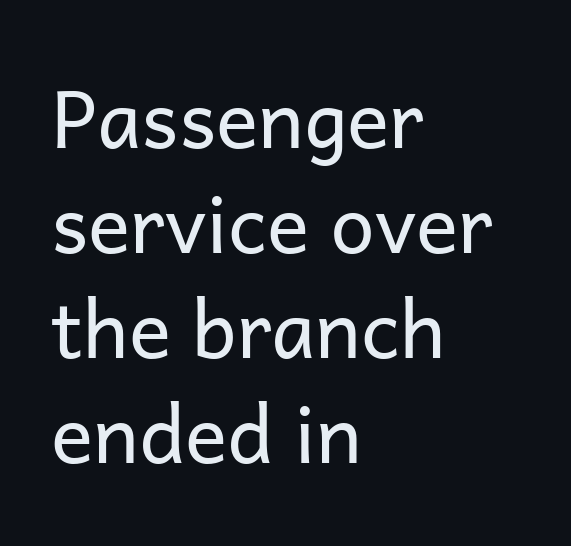
The image shows 79 px regular-weight sans-serif type, upright; set left-aligned, normal line spacing (1.33x), normal letter spacing, not underlined; low stroke contrast and a medium x-height.
